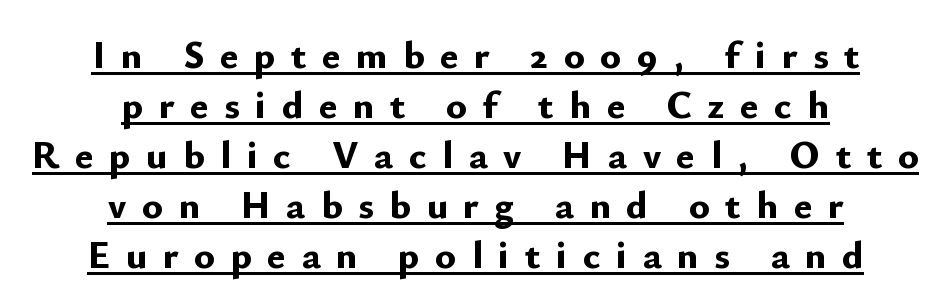
The image shows 39 px bold sans-serif type, upright; set centered, normal line spacing (1.28x), unusually wide letter spacing (+0.4 em), underlined; low stroke contrast and a small x-height.
